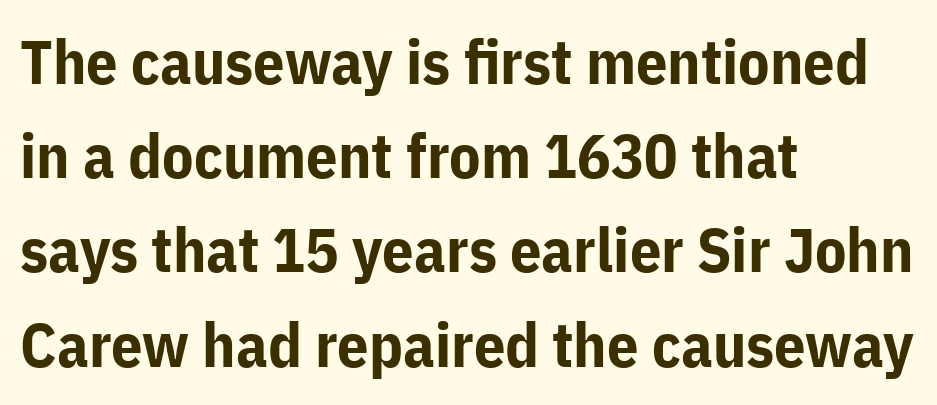
Q: Is the text bold? A: Yes.
Q: Is the text italic (slanted)? A: No, it is upright.
Q: Is the typeface a serif or a sans-serif typeface? A: Sans-serif.
Q: Is the text underlined? A: No.
Q: How is the paragraph aligned? A: Left-aligned.
Q: Is the spacing between letters normal or unusually wide? A: Normal.
Q: Is the spacing between lines tight, normal or loose? A: Normal.
Q: Width (condensed, normal, or wide)? A: Normal.
Q: Stroke contrast? A: Low.
Q: x-height? A: Medium.
Q: Monospaced? A: No.
